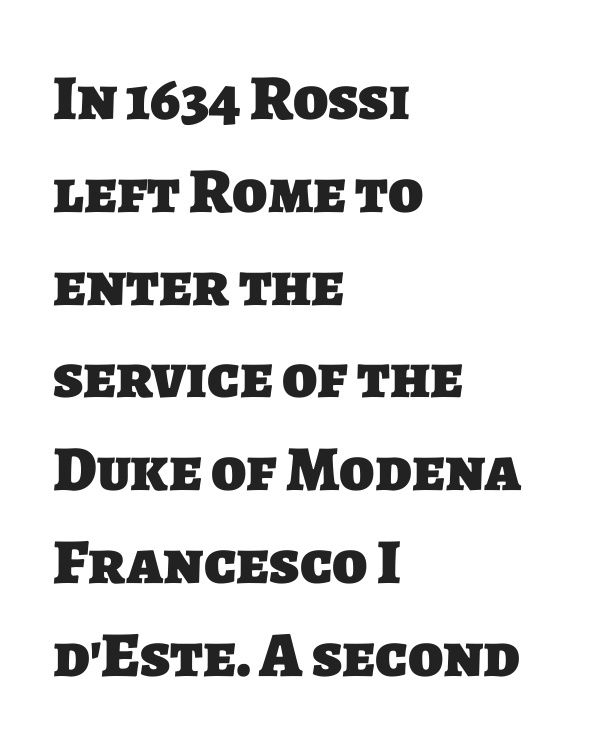
Q: Is the text bold? A: Yes.
Q: Is the typeface a serif or a sans-serif typeface? A: Sans-serif.
Q: Is the text underlined? A: No.
Q: How is the paragraph aligned? A: Left-aligned.
Q: Is the spacing between letters normal or unusually wide? A: Normal.
Q: Is the spacing between lines tight, normal or loose? A: Normal.
Q: Width (condensed, normal, or wide)? A: Normal.
Q: Stroke contrast? A: Low.
Q: x-height? A: Large.
Q: Monospaced? A: No.
